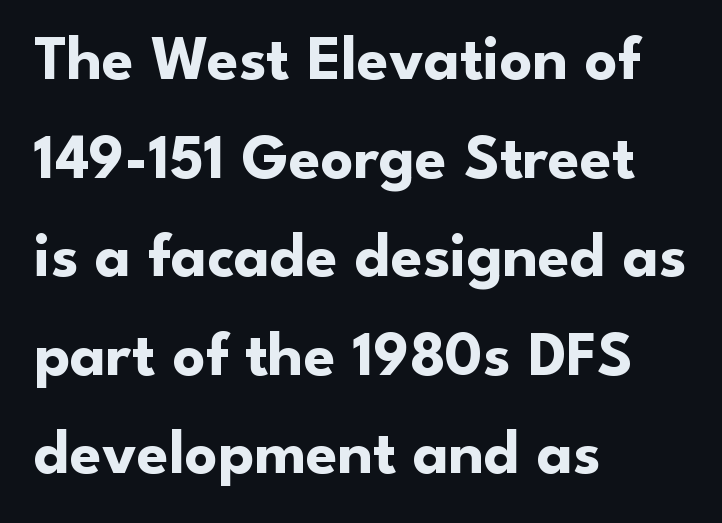
The image shows 64 px bold sans-serif type, upright; set left-aligned, normal line spacing (1.54x), normal letter spacing, not underlined; low stroke contrast and a small x-height.
